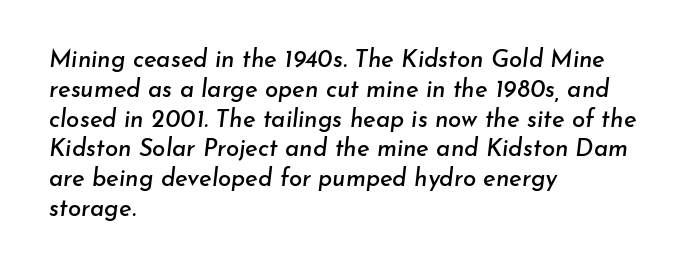
{"italic": "yes", "lean": "right", "slant_degrees": 7, "underline": "no", "align": "left", "line_spacing_ratio": 1.24, "letter_spacing": "normal", "letter_spacing_em": 0.0, "glyph_px": 24}
